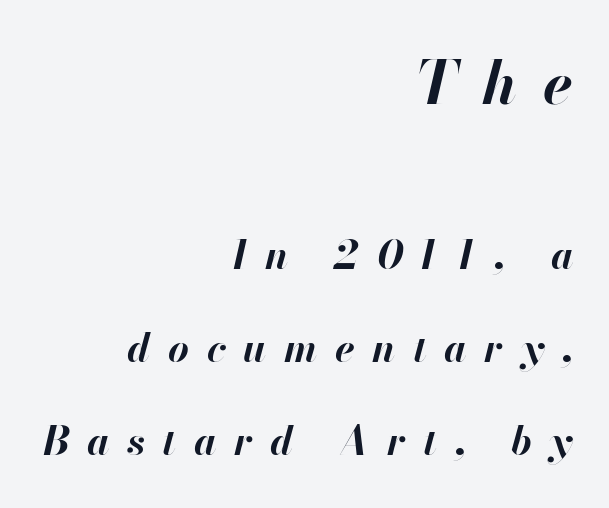
The image shows 60 px bold type, italic (leaning right); set right-aligned, loose line spacing (2.33x), unusually wide letter spacing (+0.44 em), not underlined; the first (top) block is 1.5x larger; high stroke contrast and a small x-height.
